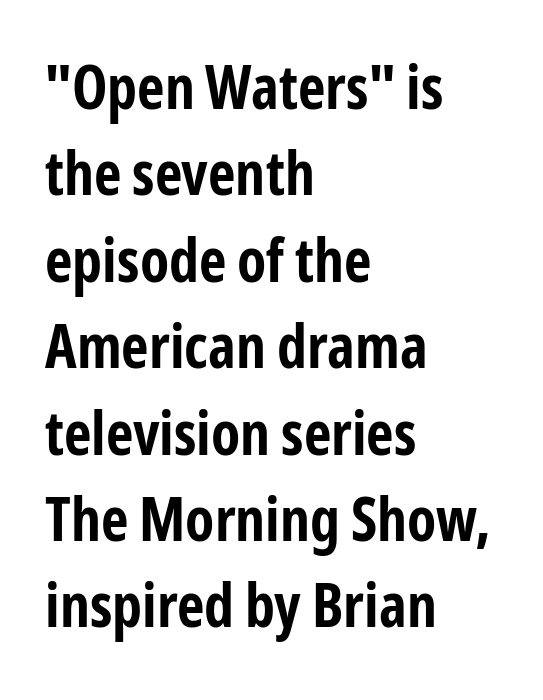
Ascenders rise straight up at ninety degrees. Honestly, the row spacing looks completely unremarkable. Each row of text sits above clean, open space. A student would call this left alignment; a typographer would say flush left, rag right. In terms of letterform style, serifs are entirely absent. Standard letterfit; no display-style spreading of the glyphs.
